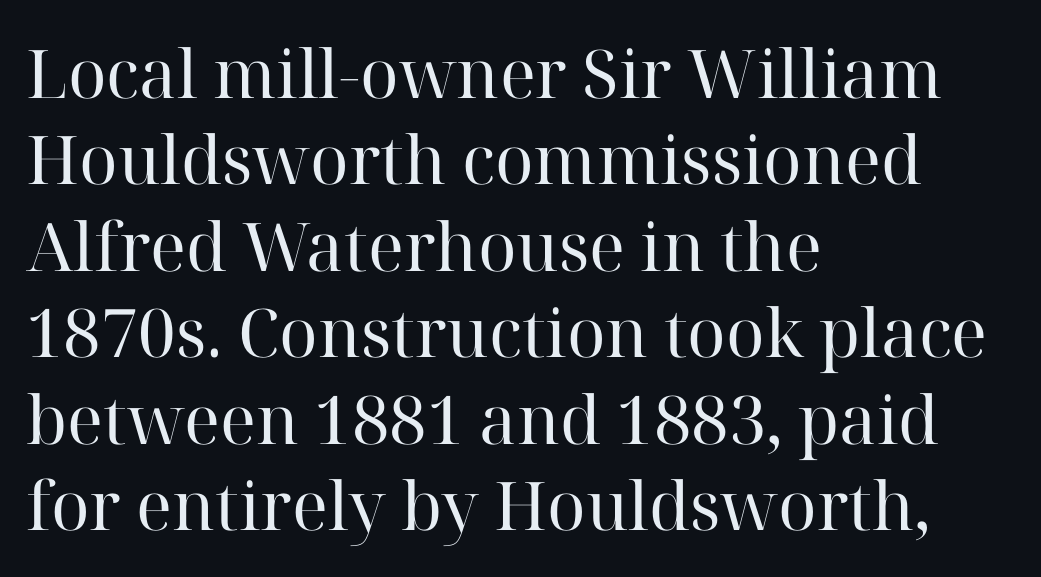
The type is set solid horizontally, with unmodified tracking. Nope, not italic — everything's standing straight. The face looks like a standard text weight, possibly lighter. Type without underlining.
